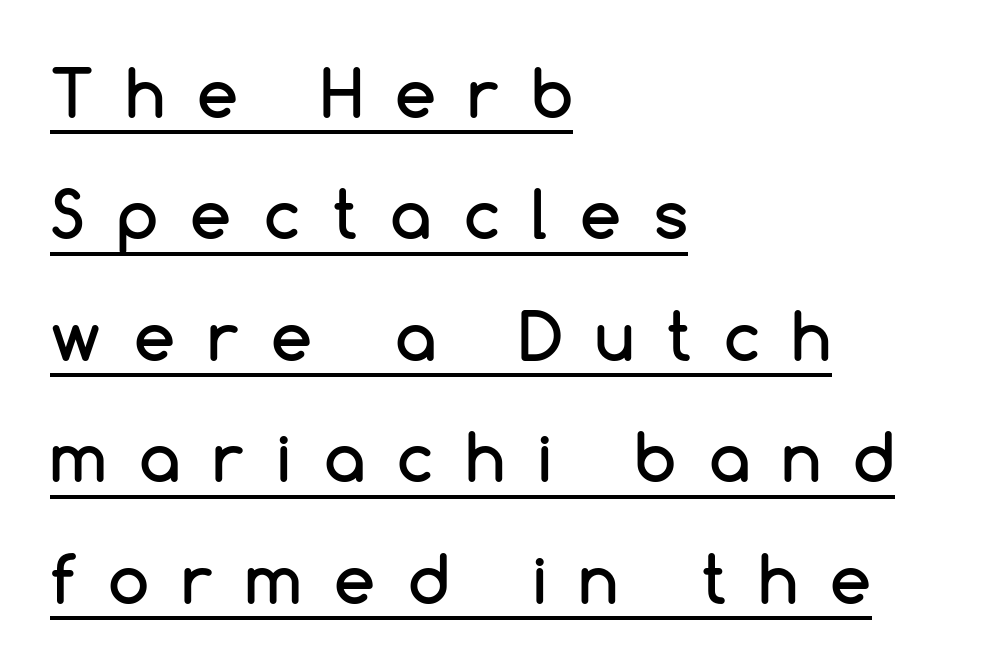
{"serif": "no", "italic": "no", "width": "normal", "stroke_contrast": "low", "x_height": "medium", "monospaced": "no", "underline": "yes", "align": "left", "line_spacing_ratio": 1.84, "letter_spacing": "wide", "letter_spacing_em": 0.49, "glyph_px": 66}
